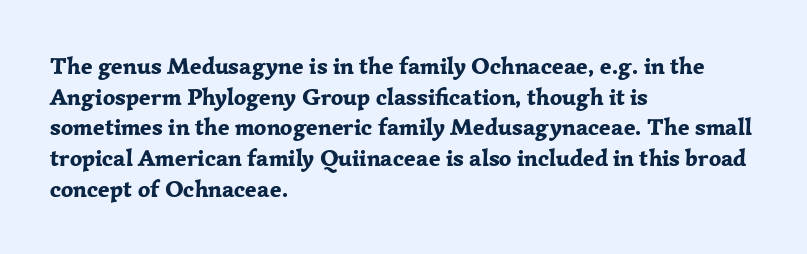
Summary of weight: heavy, a full bold. Tracking value appears to be zero — textbook default spacing. No italicization has been applied; the sample stays upright. The words here are not underlined. A normal amount of white space separates one row of letters from the next.
